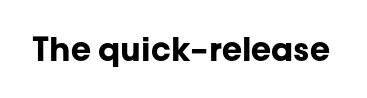
{"serif": "no", "italic": "no", "bold": "yes", "weight": "bold", "width": "normal", "stroke_contrast": "low", "x_height": "medium", "monospaced": "no", "underline": "no", "letter_spacing": "normal", "letter_spacing_em": 0.0, "glyph_px": 33}
